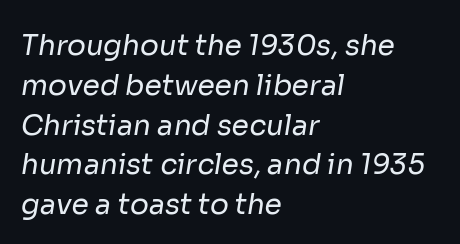
The image shows 28 px regular-weight sans-serif type; set left-aligned, normal line spacing (1.42x), normal letter spacing, not underlined; low stroke contrast and a medium x-height.
